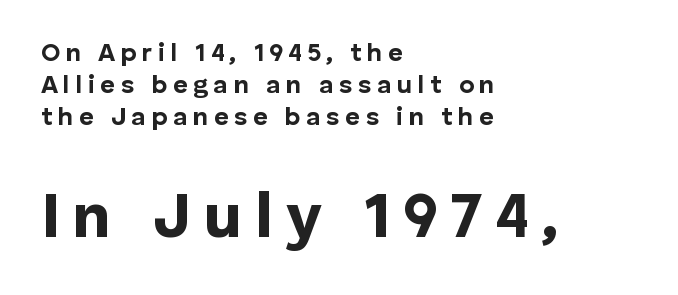
The image shows 64 px bold sans-serif type, upright; set left-aligned, line spacing 1.23x, unusually wide letter spacing (+0.2 em), not underlined; the second (bottom) block is 2.46x larger; low stroke contrast and a medium x-height.
